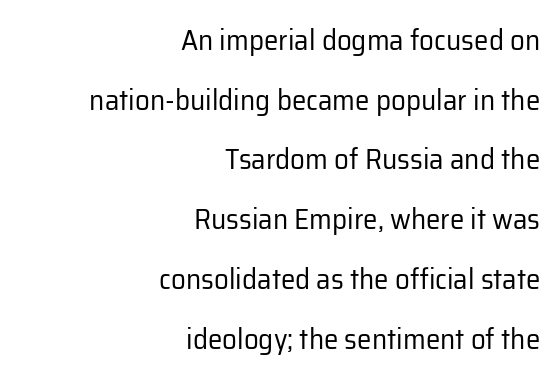
Q: Is the text bold? A: No.
Q: Is the text italic (slanted)? A: No, it is upright.
Q: Is the typeface a serif or a sans-serif typeface? A: Sans-serif.
Q: Is the text underlined? A: No.
Q: How is the paragraph aligned? A: Right-aligned.
Q: Is the spacing between letters normal or unusually wide? A: Normal.
Q: Is the spacing between lines tight, normal or loose? A: Loose.
Q: Width (condensed, normal, or wide)? A: Normal.
Q: Stroke contrast? A: Low.
Q: x-height? A: Medium.
Q: Monospaced? A: No.
